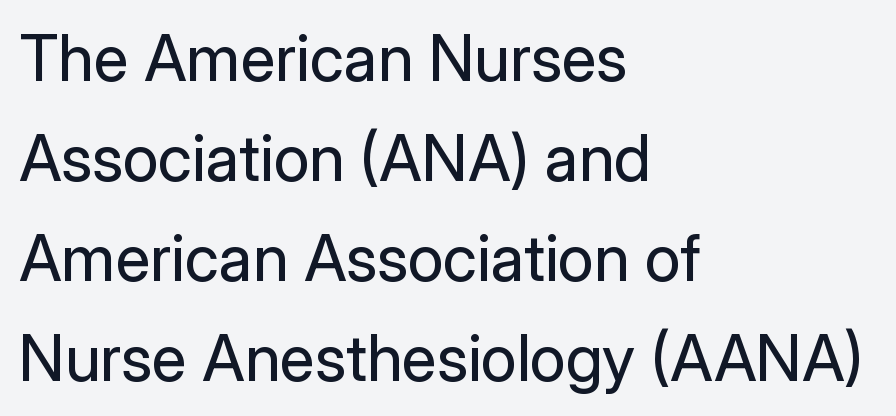
The image shows 64 px regular-weight sans-serif type, upright; set left-aligned, normal line spacing (1.56x), normal letter spacing, not underlined; low stroke contrast and a medium x-height.
